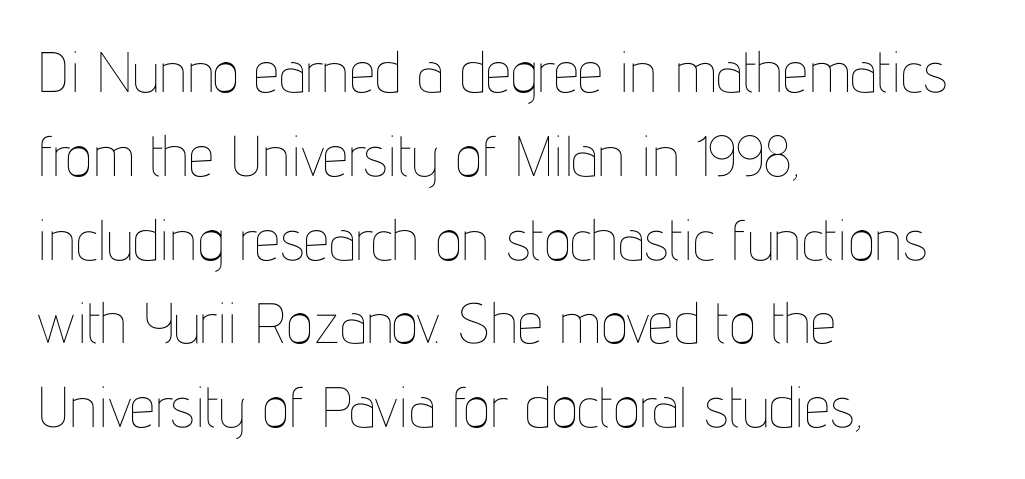
A typesetter would call this leading conventional body-copy spacing. Short and long lines alike share a common starting point at left. The tracking reads as untouched default to a designer's eye. A quiet, ordinary-to-light weight characterises the typeface. Varying glyph widths throughout — classic text-font behaviour. This sample uses an upright cut, with every glyph sitting square on the baseline.
